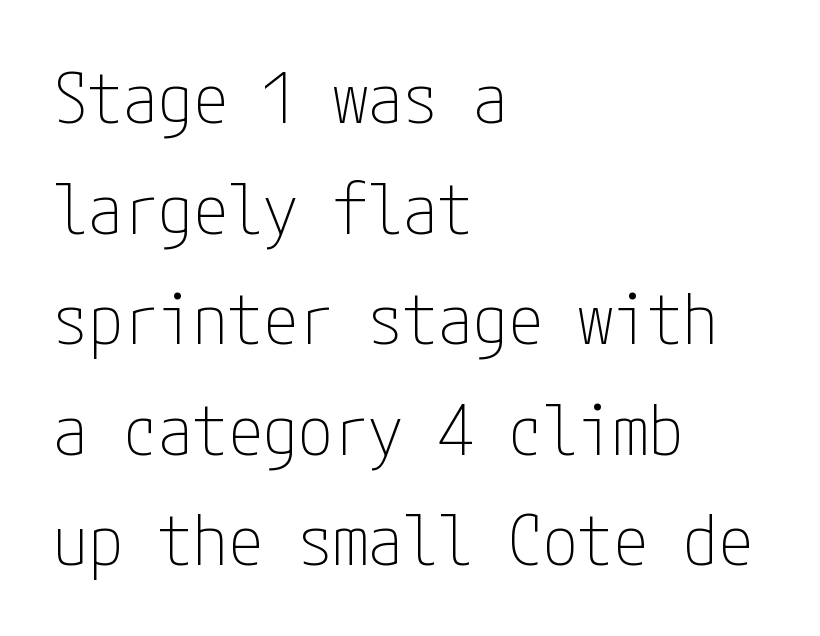
The image shows 70 px thin, condensed sans-serif type, upright; set left-aligned, normal line spacing (1.58x), normal letter spacing, not underlined; low stroke contrast and a medium x-height.
